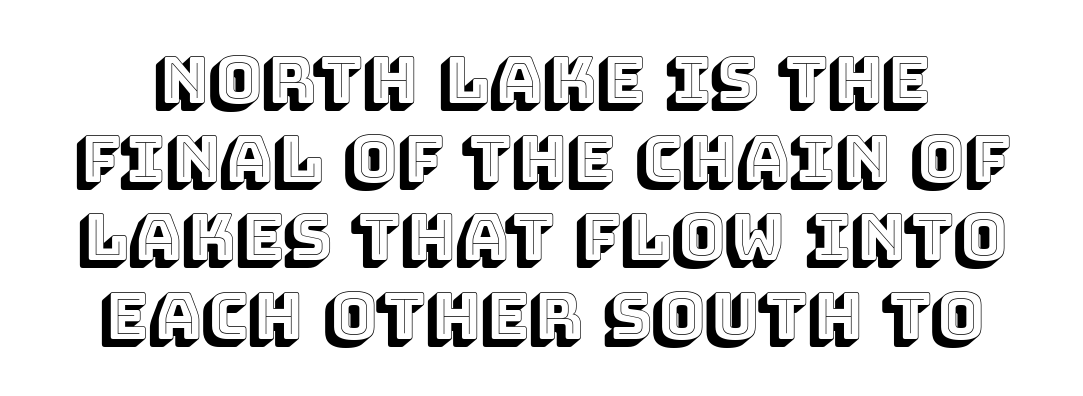
Only glyphs here, with clear space below each row. Character widths vary here, with narrow letters taking less room than wide ones. Does extra space separate the letters? No, they use regular spacing. Every stem runs plumb, perpendicular to the baseline.
